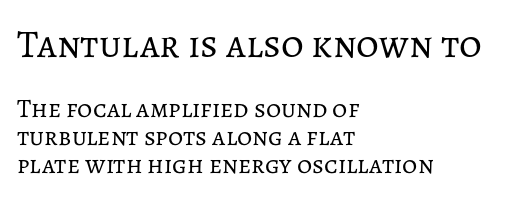
The image shows 39 px regular-weight type, upright; set left-aligned, tight line spacing (1.07x), normal letter spacing, not underlined; the first (top) block is 1.5x larger; low stroke contrast and a medium x-height.
